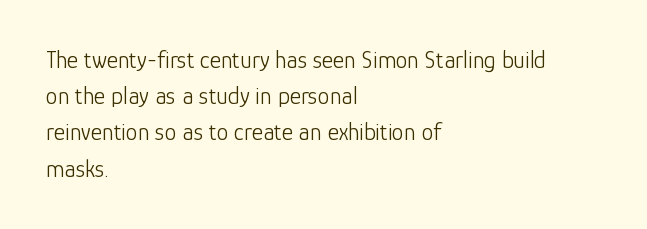
Q: Is the text bold? A: No.
Q: Is the text italic (slanted)? A: No, it is upright.
Q: Is the text underlined? A: No.
Q: How is the paragraph aligned? A: Left-aligned.
Q: Is the spacing between letters normal or unusually wide? A: Normal.
Q: Is the spacing between lines tight, normal or loose? A: Normal.
